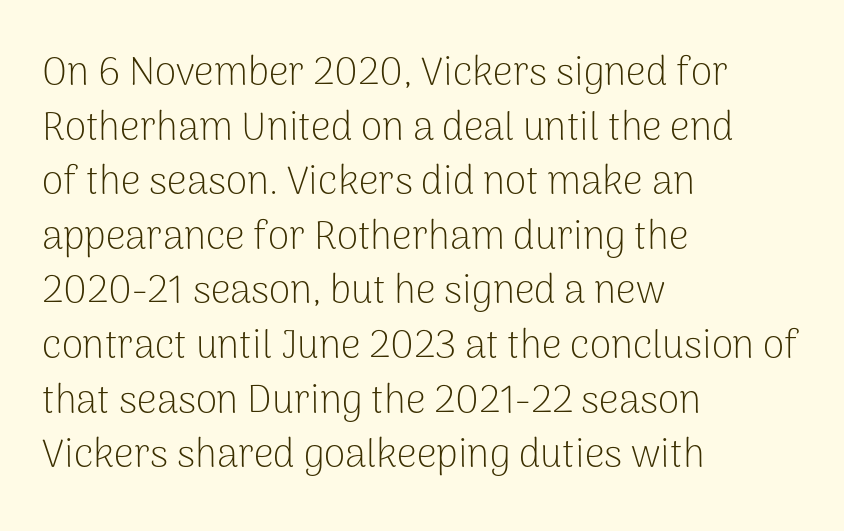
The image shows 39 px light sans-serif type, upright; set left-aligned, normal line spacing (1.4x), normal letter spacing, not underlined; low stroke contrast and a medium x-height.
